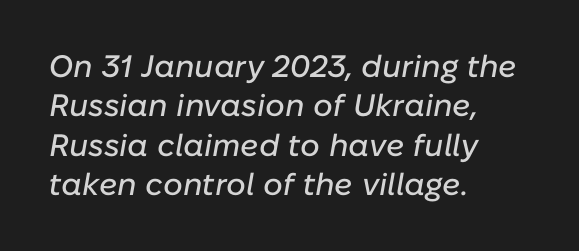
Q: Is the text italic (slanted)? A: Yes, it leans right by about 10 degrees.
Q: Is the text underlined? A: No.
Q: How is the paragraph aligned? A: Left-aligned.
Q: Is the spacing between letters normal or unusually wide? A: Normal.
Q: Is the spacing between lines tight, normal or loose? A: Normal.
Q: Width (condensed, normal, or wide)? A: Normal.
Q: Stroke contrast? A: Low.
Q: x-height? A: Medium.
Q: Monospaced? A: No.
